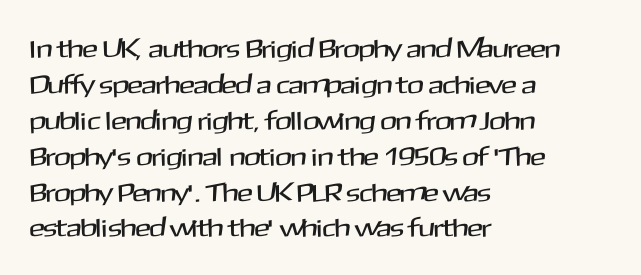
{"italic": "no", "underline": "no", "align": "left", "line_spacing": "normal", "line_spacing_ratio": 1.38, "letter_spacing": "normal", "letter_spacing_em": 0.0, "glyph_px": 26}
